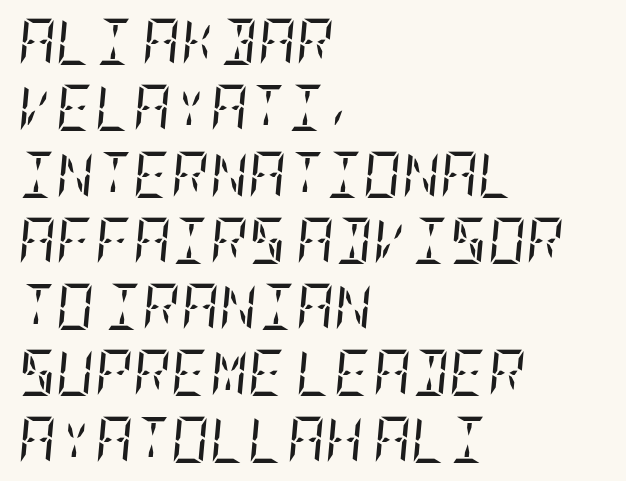
Q: Is the text bold? A: No.
Q: Is the text italic (slanted)? A: Yes, it leans right by about 5 degrees.
Q: Is the typeface a serif or a sans-serif typeface? A: Serif.
Q: Is the text underlined? A: No.
Q: How is the paragraph aligned? A: Left-aligned.
Q: Is the spacing between letters normal or unusually wide? A: Normal.
Q: Is the spacing between lines tight, normal or loose? A: Normal.
Q: Width (condensed, normal, or wide)? A: Condensed.
Q: Stroke contrast? A: Low.
Q: x-height? A: Large.
